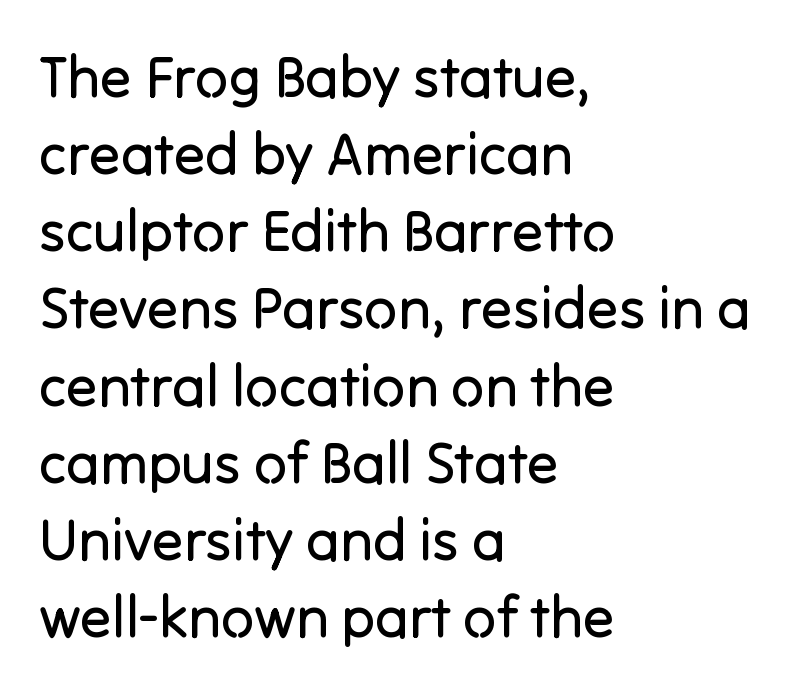
Does extra space separate the letters? No, they use regular spacing. Regarding serifs, this sample does without them. Ink coverage per letter is moderate at most. These lines are rendered in a variable-pitch font. Leftover space on each line is placed entirely after the last word.
